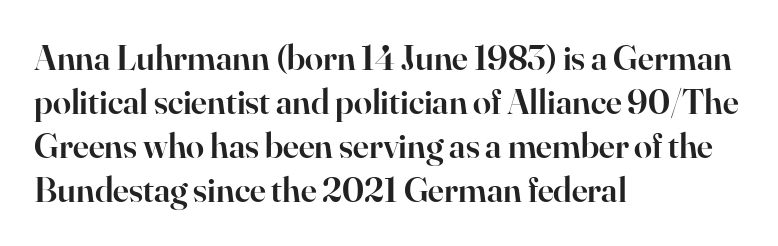
Note: serifs present on the glyphs. Character widths vary here, with narrow letters taking less room than wide ones. These lines stack with their left ends in a neat column. Does the lettering tilt? It doesn't — this is upright. Lines of text with bare space underneath. Tracking value appears to be zero — textbook default spacing.
